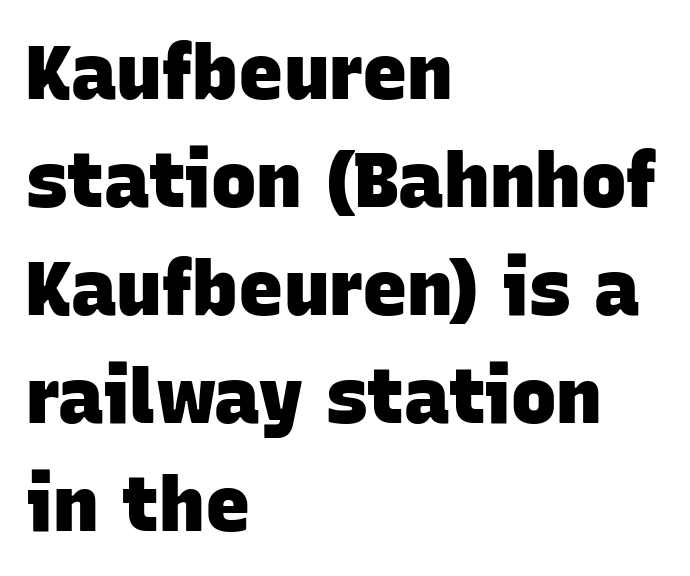
Q: Is the text bold? A: Yes.
Q: Is the typeface a serif or a sans-serif typeface? A: Sans-serif.
Q: Is the text underlined? A: No.
Q: How is the paragraph aligned? A: Left-aligned.
Q: Is the spacing between letters normal or unusually wide? A: Normal.
Q: Is the spacing between lines tight, normal or loose? A: Normal.
Q: Width (condensed, normal, or wide)? A: Normal.
Q: Stroke contrast? A: Low.
Q: x-height? A: Large.
Q: Monospaced? A: No.
